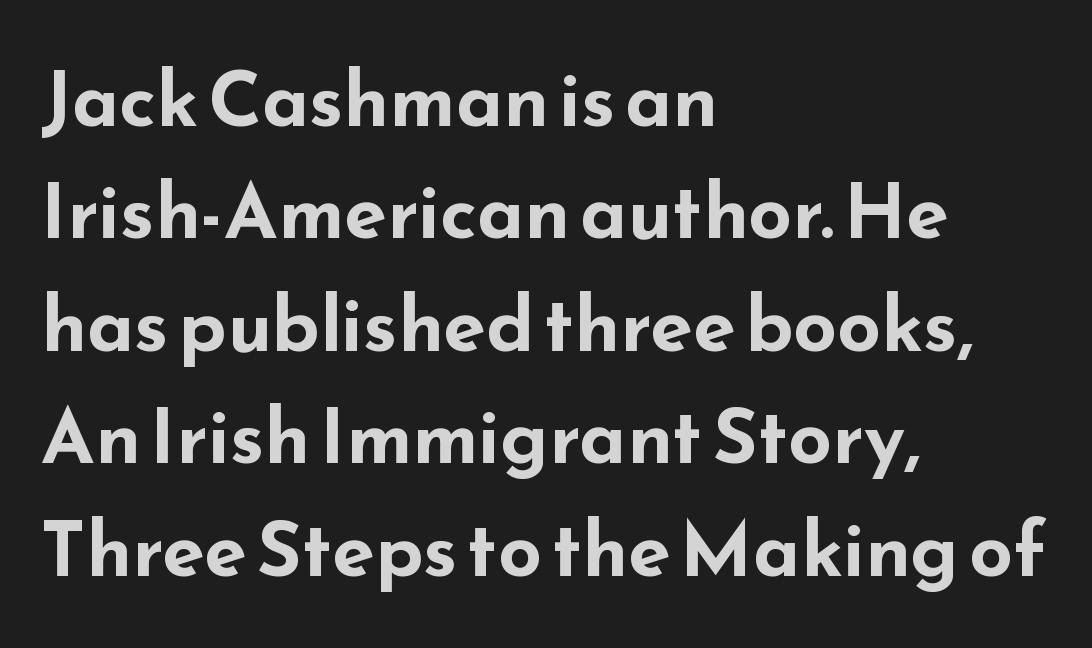
The image shows 77 px bold, wide sans-serif type, upright; set left-aligned, normal line spacing (1.46x), normal letter spacing, not underlined; low stroke contrast and a small x-height.
